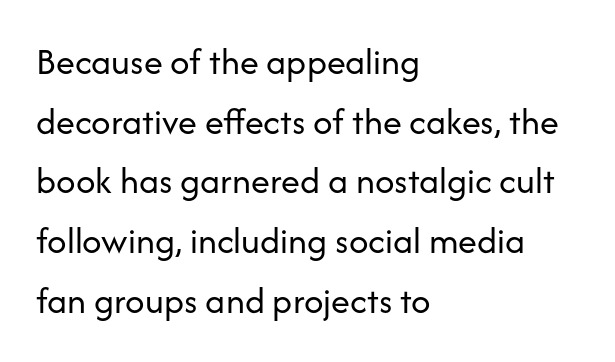
Q: Is the text bold? A: No.
Q: Is the text italic (slanted)? A: No, it is upright.
Q: Is the typeface a serif or a sans-serif typeface? A: Sans-serif.
Q: Is the text underlined? A: No.
Q: How is the paragraph aligned? A: Left-aligned.
Q: Is the spacing between letters normal or unusually wide? A: Normal.
Q: Is the spacing between lines tight, normal or loose? A: Normal.
Q: Width (condensed, normal, or wide)? A: Normal.
Q: Stroke contrast? A: Low.
Q: x-height? A: Medium.
Q: Monospaced? A: No.
